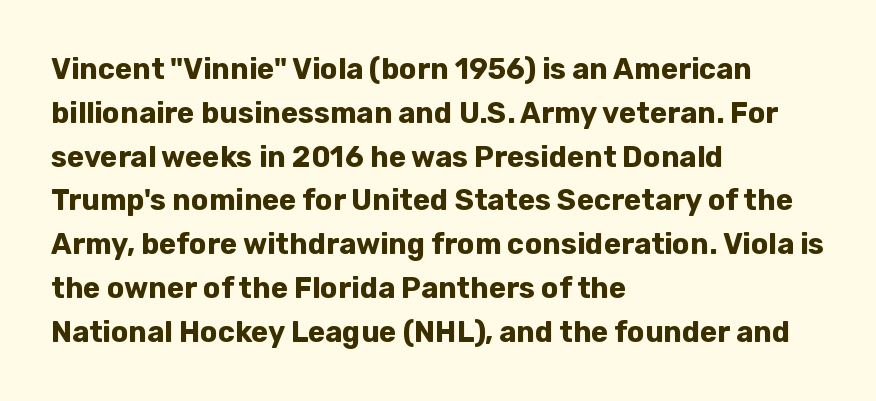
Q: Is the text bold? A: Yes.
Q: Is the text italic (slanted)? A: No, it is upright.
Q: Is the typeface a serif or a sans-serif typeface? A: Sans-serif.
Q: Is the text underlined? A: No.
Q: How is the paragraph aligned? A: Left-aligned.
Q: Is the spacing between letters normal or unusually wide? A: Normal.
Q: Is the spacing between lines tight, normal or loose? A: Normal.
Q: Width (condensed, normal, or wide)? A: Normal.
Q: Stroke contrast? A: Low.
Q: x-height? A: Medium.
Q: Monospaced? A: No.
